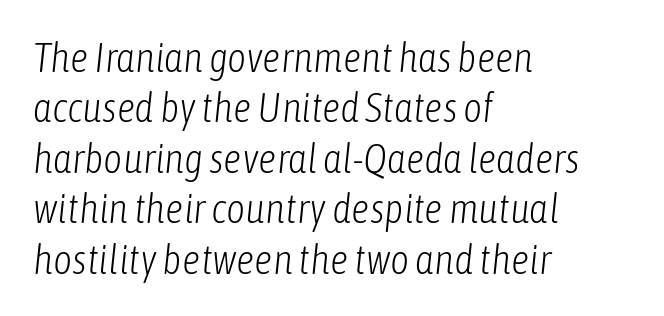
Q: Is the text bold? A: No.
Q: Is the text italic (slanted)? A: Yes, it leans right by about 6 degrees.
Q: Is the text underlined? A: No.
Q: How is the paragraph aligned? A: Left-aligned.
Q: Is the spacing between letters normal or unusually wide? A: Normal.
Q: Width (condensed, normal, or wide)? A: Condensed.
Q: Stroke contrast? A: Low.
Q: x-height? A: Medium.
Q: Monospaced? A: No.
